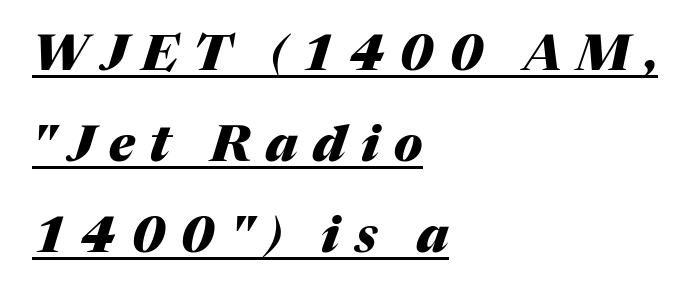
Teacher's note: observe the even left margin — that is flush-left alignment. The rendering applies a slant to the glyphs. Varying glyph widths throughout — classic text-font behaviour. This is underlined copy, the kind a proofreader might mark for attention. Compared with an ordinary text face, these strokes are far heavier — a full bold.
